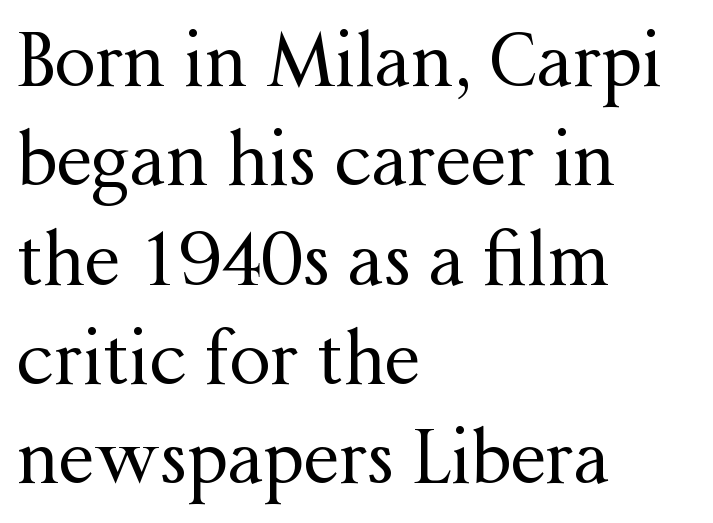
{"serif": "yes", "italic": "no", "bold": "no", "weight": "regular", "width": "normal", "stroke_contrast": "medium", "x_height": "medium", "monospaced": "no", "underline": "no", "align": "left", "line_spacing": "normal", "line_spacing_ratio": 1.36, "letter_spacing": "normal", "letter_spacing_em": 0.0, "glyph_px": 73}
